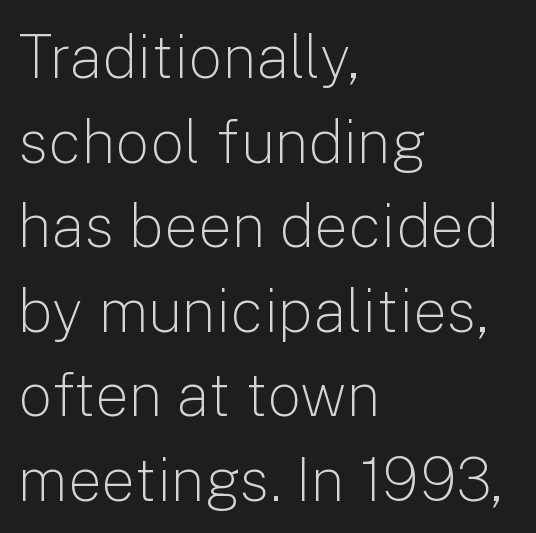
Q: Is the text bold? A: No.
Q: Is the text italic (slanted)? A: No, it is upright.
Q: Is the typeface a serif or a sans-serif typeface? A: Sans-serif.
Q: Is the text underlined? A: No.
Q: How is the paragraph aligned? A: Left-aligned.
Q: Is the spacing between letters normal or unusually wide? A: Normal.
Q: Is the spacing between lines tight, normal or loose? A: Normal.
Q: Width (condensed, normal, or wide)? A: Normal.
Q: Stroke contrast? A: Low.
Q: x-height? A: Medium.
Q: Monospaced? A: No.
